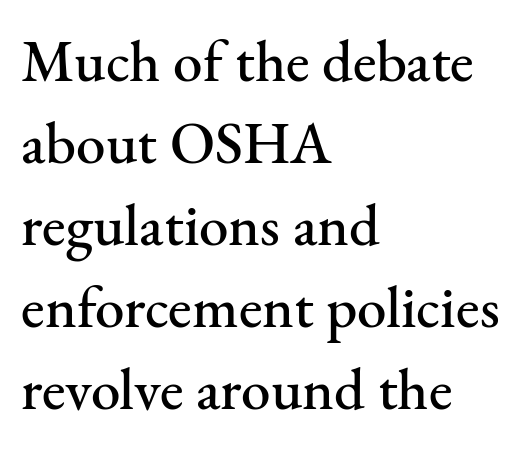
{"serif": "yes", "italic": "no", "width": "normal", "stroke_contrast": "medium", "x_height": "small", "monospaced": "no", "underline": "no", "align": "left", "line_spacing": "normal", "line_spacing_ratio": 1.39, "letter_spacing": "normal", "letter_spacing_em": 0.0, "glyph_px": 59}
